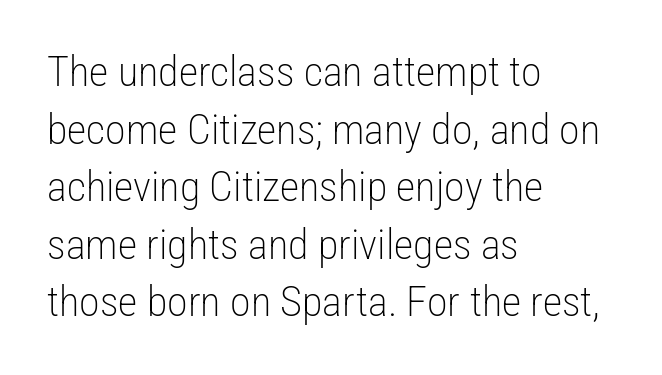
{"serif": "no", "italic": "no", "bold": "no", "weight": "light", "width": "condensed", "stroke_contrast": "low", "x_height": "medium", "monospaced": "no", "underline": "no", "align": "left", "line_spacing": "normal", "line_spacing_ratio": 1.37, "letter_spacing": "normal", "letter_spacing_em": 0.0, "glyph_px": 42}
